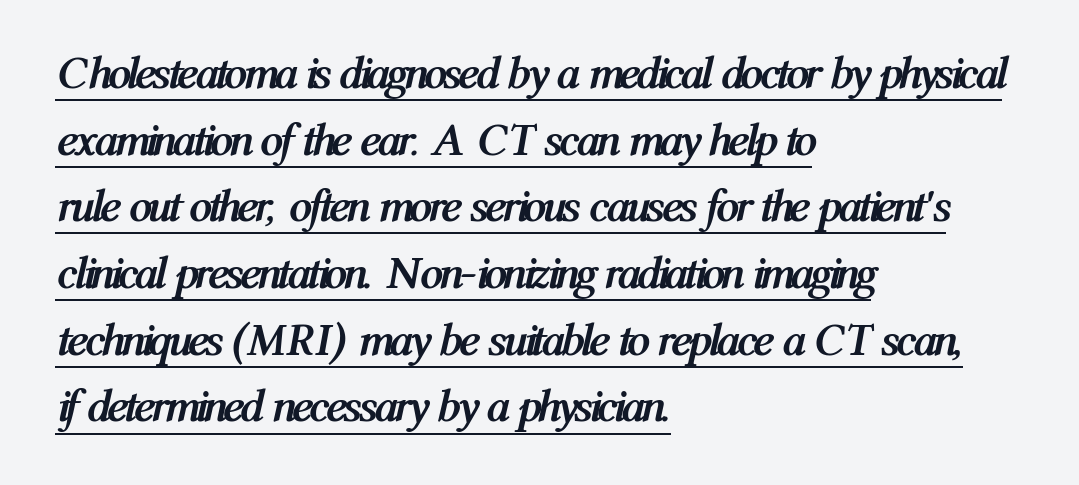
The image shows 46 px semibold, condensed type, italic (leaning right); set left-aligned, normal line spacing (1.45x), normal letter spacing, underlined; medium stroke contrast and a medium x-height.
